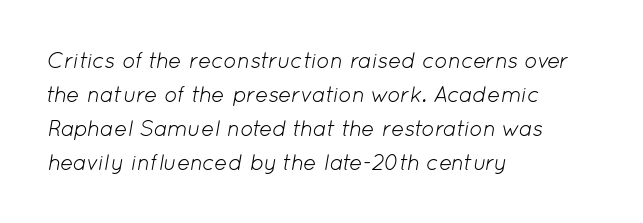
The image shows 22 px text type, italic (leaning right); set left-aligned, normal line spacing (1.55x), normal letter spacing, not underlined.
